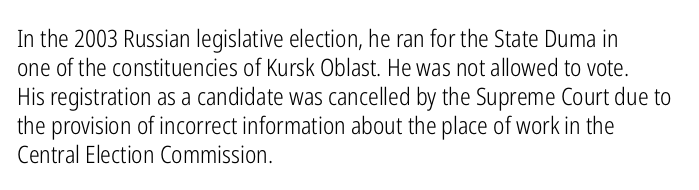
{"italic": "no", "bold": "no", "underline": "no", "align": "left", "line_spacing_ratio": 1.21, "letter_spacing": "normal", "letter_spacing_em": 0.0, "glyph_px": 24}
